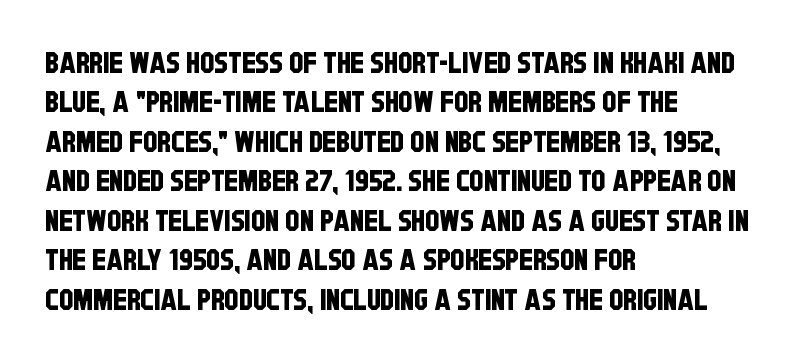
{"serif": "no", "width": "condensed", "stroke_contrast": "low", "x_height": "large", "monospaced": "no", "underline": "no", "align": "left", "line_spacing": "normal", "line_spacing_ratio": 1.36, "letter_spacing": "normal", "letter_spacing_em": 0.0, "glyph_px": 29}
